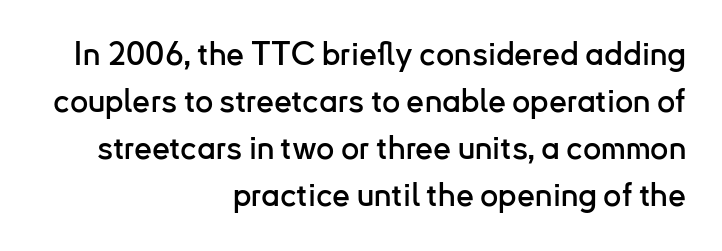
Q: Is the text italic (slanted)? A: No, it is upright.
Q: Is the typeface a serif or a sans-serif typeface? A: Sans-serif.
Q: Is the text underlined? A: No.
Q: How is the paragraph aligned? A: Right-aligned.
Q: Is the spacing between letters normal or unusually wide? A: Normal.
Q: Is the spacing between lines tight, normal or loose? A: Normal.
Q: Width (condensed, normal, or wide)? A: Normal.
Q: Stroke contrast? A: Low.
Q: x-height? A: Small.
Q: Monospaced? A: No.
